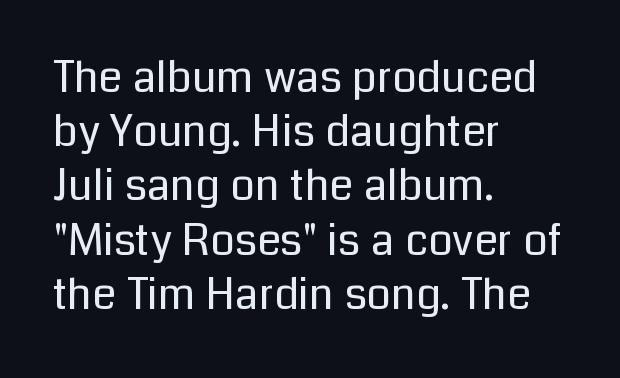
Q: Is the text bold? A: No.
Q: Is the text italic (slanted)? A: No, it is upright.
Q: Is the typeface a serif or a sans-serif typeface? A: Sans-serif.
Q: Is the text underlined? A: No.
Q: How is the paragraph aligned? A: Left-aligned.
Q: Is the spacing between letters normal or unusually wide? A: Normal.
Q: Is the spacing between lines tight, normal or loose? A: Normal.
Q: Width (condensed, normal, or wide)? A: Normal.
Q: Stroke contrast? A: Low.
Q: x-height? A: Medium.
Q: Monospaced? A: No.
